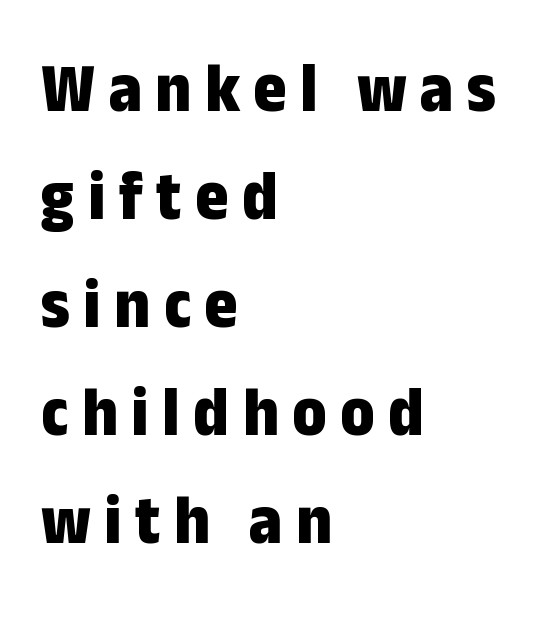
Vertical spacing — default. This sample uses a sans-serif face. Check under the words: just untouched page. Thick stems and heavy bowls — unmistakably bold. Teacher's note: observe the even left margin — that is flush-left alignment. Do the letters lean? They stand straight.
